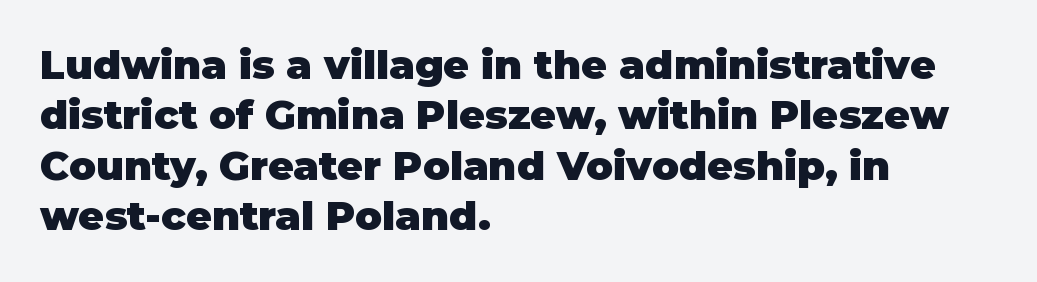
Ascenders rise straight up at ninety degrees. What kind of face is this? One without serifs — a sans. Between one letter and the next there's only the usual sliver of space. Caption: multi-line text, flush left, ragged right. The passage shown is typed in a proportional face where columns would drift. What's the leading like? Ordinary, nothing unusual.
